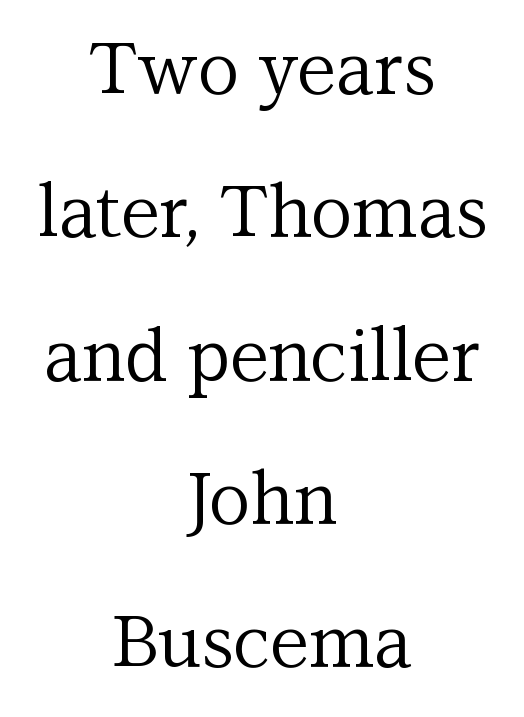
{"serif": "yes", "italic": "no", "bold": "no", "weight": "regular", "width": "normal", "stroke_contrast": "medium", "x_height": "medium", "monospaced": "no", "underline": "no", "align": "center", "line_spacing": "loose", "line_spacing_ratio": 1.99, "letter_spacing": "normal", "letter_spacing_em": 0.0, "glyph_px": 72}
